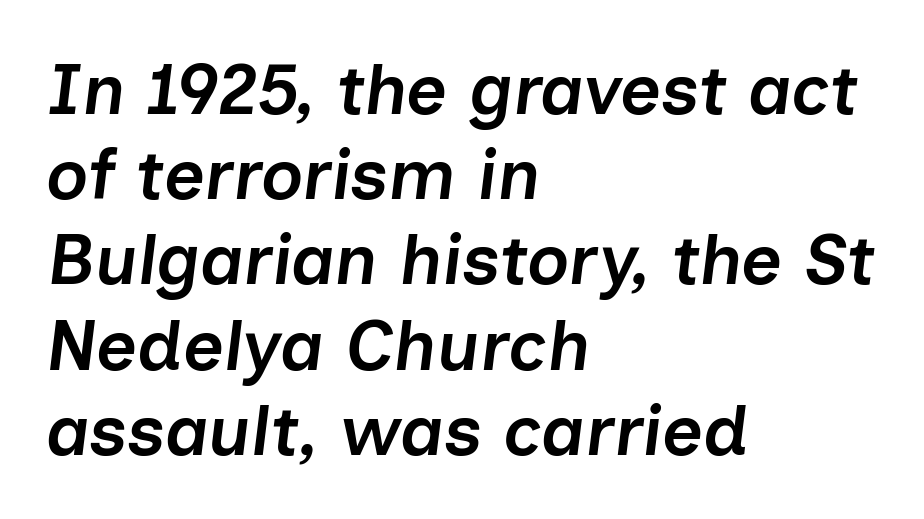
Beneath every word, the page is bare. Alignment: flush left. This rendering leaves character spacing at its baseline value. Note the varied advance widths — an 'i' is clearly narrower than an 'm'.
